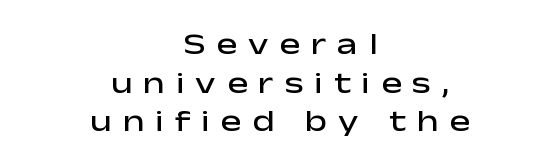
Q: Is the text bold? A: Semi-bold.
Q: Is the text italic (slanted)? A: No, it is upright.
Q: Is the typeface a serif or a sans-serif typeface? A: Sans-serif.
Q: Is the text underlined? A: No.
Q: How is the paragraph aligned? A: Centered.
Q: Is the spacing between letters normal or unusually wide? A: Unusually wide.
Q: Is the spacing between lines tight, normal or loose? A: Normal.
Q: Width (condensed, normal, or wide)? A: Wide.
Q: Stroke contrast? A: Low.
Q: x-height? A: Medium.
Q: Monospaced? A: No.
